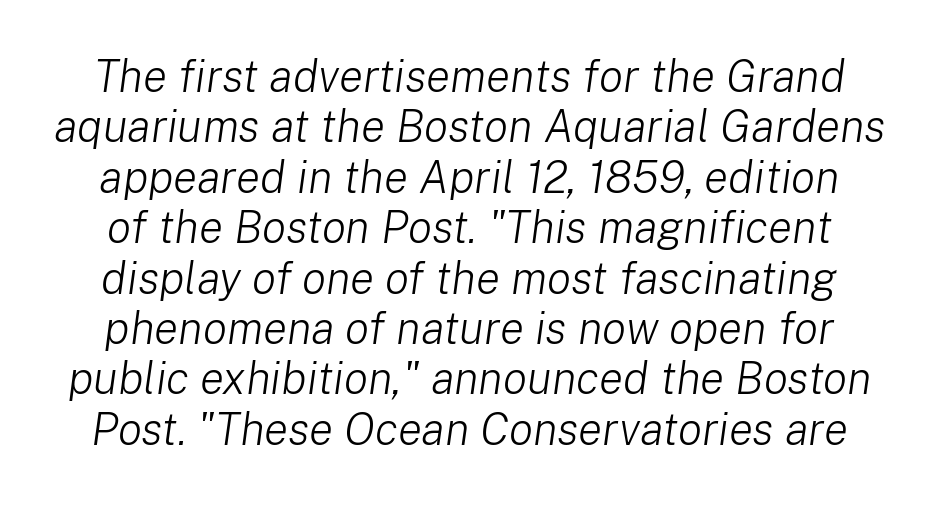
Q: Is the text bold? A: No.
Q: Is the text italic (slanted)? A: Yes, it leans right by about 8 degrees.
Q: Is the text underlined? A: No.
Q: Is the spacing between letters normal or unusually wide? A: Normal.
Q: Is the spacing between lines tight, normal or loose? A: Tight.
Q: Width (condensed, normal, or wide)? A: Normal.
Q: Stroke contrast? A: Low.
Q: x-height? A: Medium.
Q: Monospaced? A: No.
